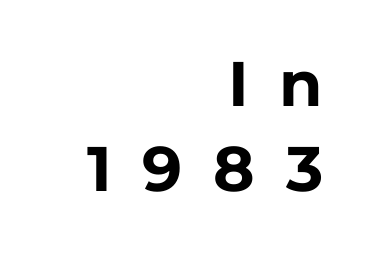
These lines stack with their right ends in a neat column. Each row of text sits above clean, open space. The letters are spread apart with noticeably loose tracking. Note the varied advance widths — an 'i' is clearly narrower than an 'm'. Emphasis by weight is at full strength: bold.
